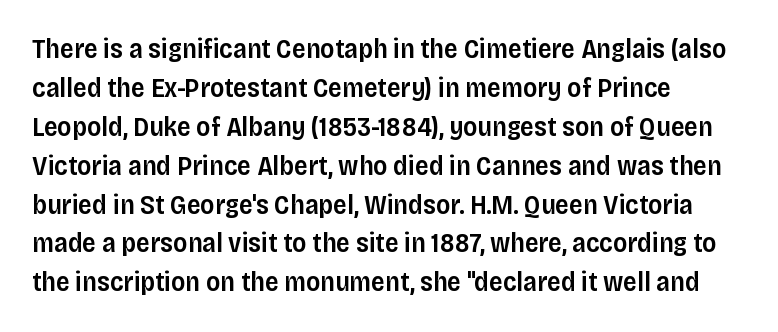
Q: Is the text bold? A: Semi-bold.
Q: Is the text italic (slanted)? A: No, it is upright.
Q: Is the text underlined? A: No.
Q: How is the paragraph aligned? A: Left-aligned.
Q: Is the spacing between letters normal or unusually wide? A: Normal.
Q: Is the spacing between lines tight, normal or loose? A: Normal.
